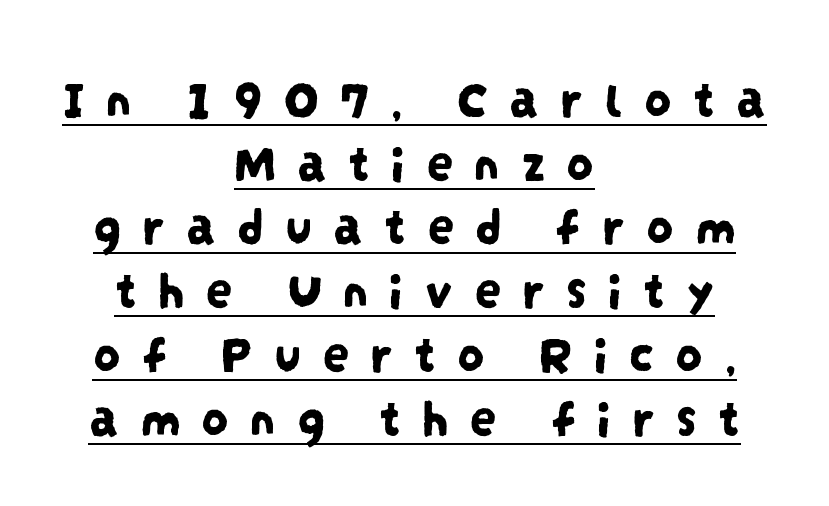
This sample uses a sans-serif face. Underline: present. Caption: multi-line text, centered on the measure. The rendering uses natural spacing where letterforms have individual widths. The rendering inserts visible extra space after every character.
